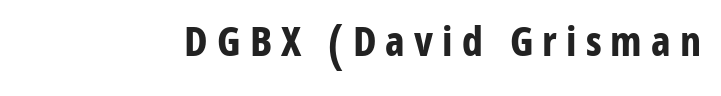
Q: Is the text bold? A: Yes.
Q: Is the text italic (slanted)? A: No, it is upright.
Q: Is the typeface a serif or a sans-serif typeface? A: Sans-serif.
Q: Is the text underlined? A: No.
Q: Is the spacing between letters normal or unusually wide? A: Unusually wide.
Q: Width (condensed, normal, or wide)? A: Condensed.
Q: Stroke contrast? A: Low.
Q: x-height? A: Medium.
Q: Monospaced? A: No.
